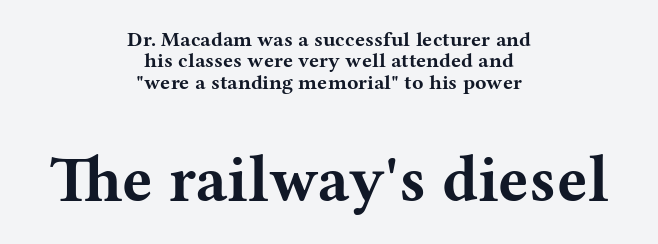
Q: Is the text bold? A: Yes.
Q: Is the text italic (slanted)? A: No, it is upright.
Q: Is the typeface a serif or a sans-serif typeface? A: Serif.
Q: Is the text underlined? A: No.
Q: How is the paragraph aligned? A: Centered.
Q: Is the spacing between letters normal or unusually wide? A: Normal.
Q: Is the spacing between lines tight, normal or loose? A: Tight.
Q: Which block of text is set in a larger size, the first (top) or the second (bottom)? A: The second (bottom) one.
Q: Width (condensed, normal, or wide)? A: Wide.
Q: Stroke contrast? A: Medium.
Q: x-height? A: Medium.
Q: Monospaced? A: No.
